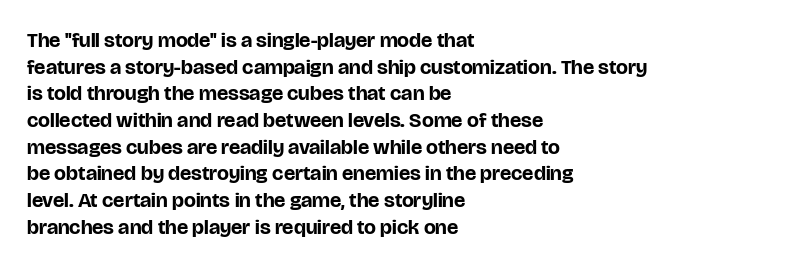
Honestly, the row spacing looks completely unremarkable. Posture: upright roman. Plenty of ink on the page — the face is bold. Typeset ragged right — the left edge is the straight one.
